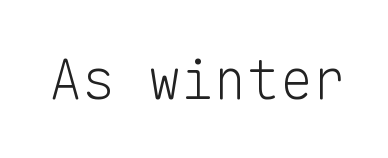
The image shows 55 px light sans-serif type, upright, monospaced; set normal letter spacing, not underlined; low stroke contrast and a medium x-height.
